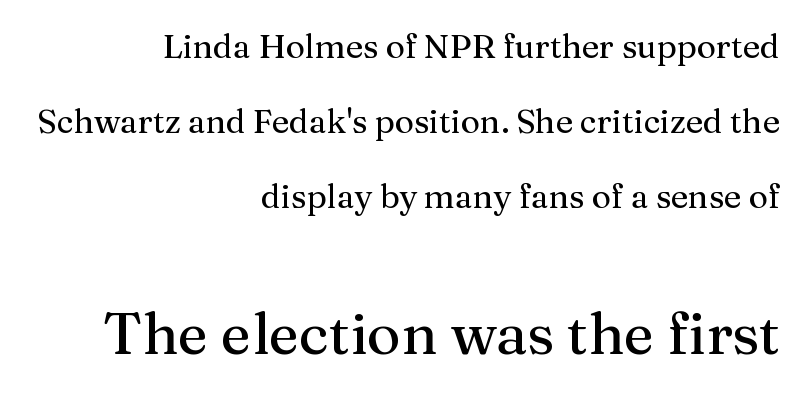
Look at the tracking — it's just the regular setting, nothing added. Note the varied advance widths — an 'i' is clearly narrower than an 'm'. This is roman type, the default non-slanted kind. Bare-footed words on every line. Are there feet on the stems? There are — it's a serif. Does the bottom block carry the larger type? Yes, it does.
